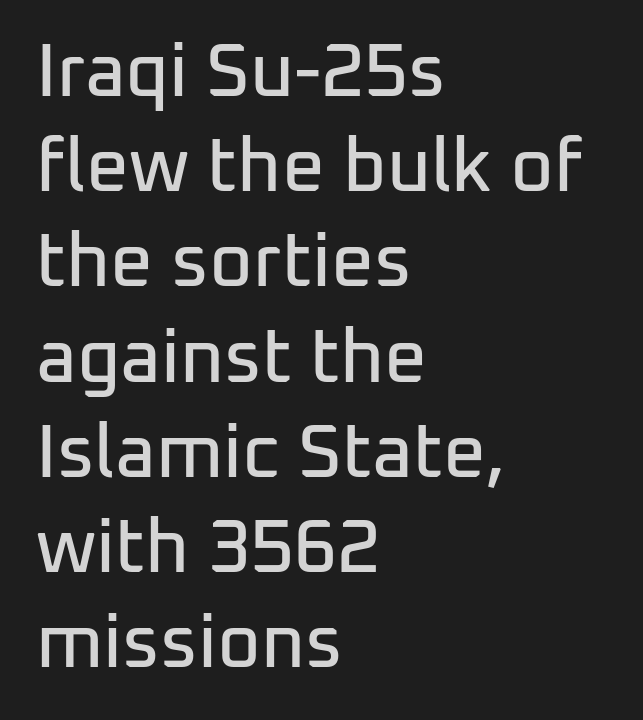
A normal amount of white space separates one row of letters from the next. The face used here is proportionally spaced, like ordinary book or web type. A roman cut, with each character standing at attention. Are there feet on the stems? There aren't — it's a sans.
